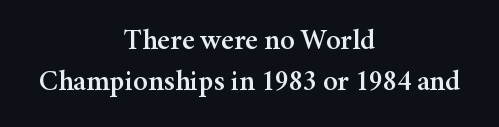
The image shows 29 px serif type, upright; set centered, normal line spacing (1.41x), normal letter spacing, not underlined; medium stroke contrast and a medium x-height.
